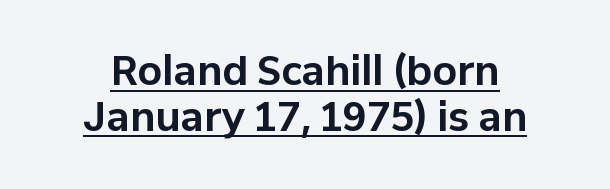
Words appear dense and cohesive because spacing is normal. The typesetter has applied underlining to the passage shown. Style check: upright. Compared with an ordinary text face, these strokes are far heavier — a full bold. The face used here is proportionally spaced, like ordinary book or web type.
